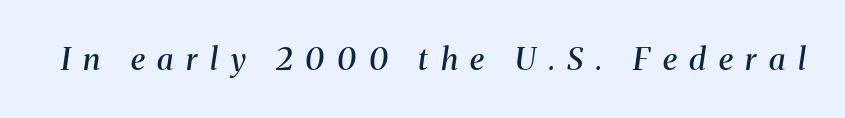
Inter-character spacing is expanded well beyond the font's built-in metrics. Each letter's strokes conclude with small projecting serifs. Tall strokes in this sample are angled rather than plumb. The space beneath each line is pristine and unruled. A somewhat darkened texture: the type is semibold rather than bold. Varying glyph widths throughout — classic text-font behaviour.
